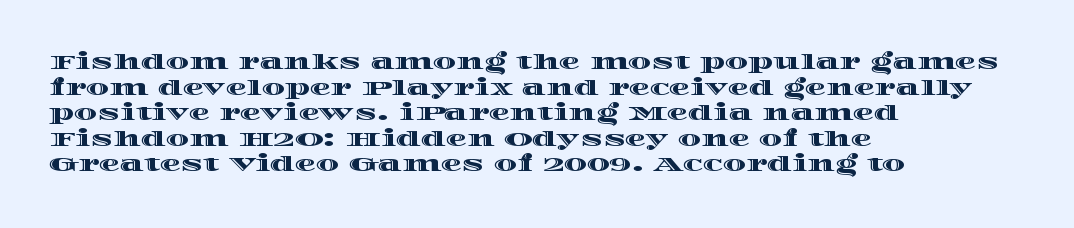
{"italic": "no", "underline": "no", "align": "left", "line_spacing_ratio": 1.22, "letter_spacing": "normal", "letter_spacing_em": 0.0, "glyph_px": 21}
